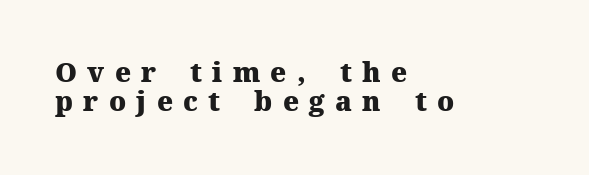
The characters look thick and weighty, a clear bold. Left-aligned paragraph, ragged on the right. Has an underline been added? It has not. Closely set lines give the paragraph a compact silhouette.
